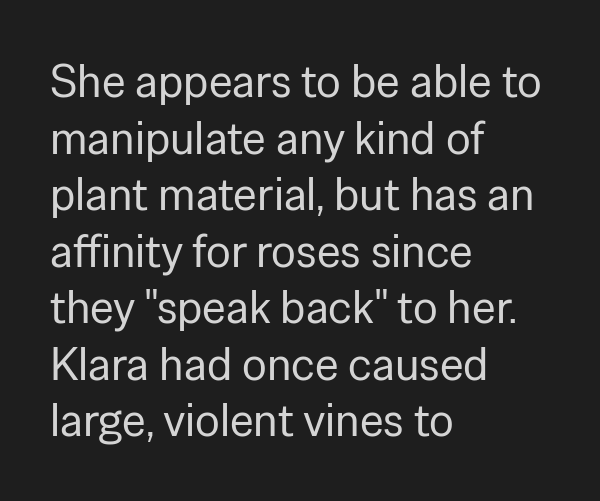
No extra ink here — the face is not bold. Layout note: lines flush left. This is sans-serif lettering, the kind often seen on screens and signage. Here the glyphs are tracked normally, forming tight word shapes. The specimen reads as upright at a glance.
